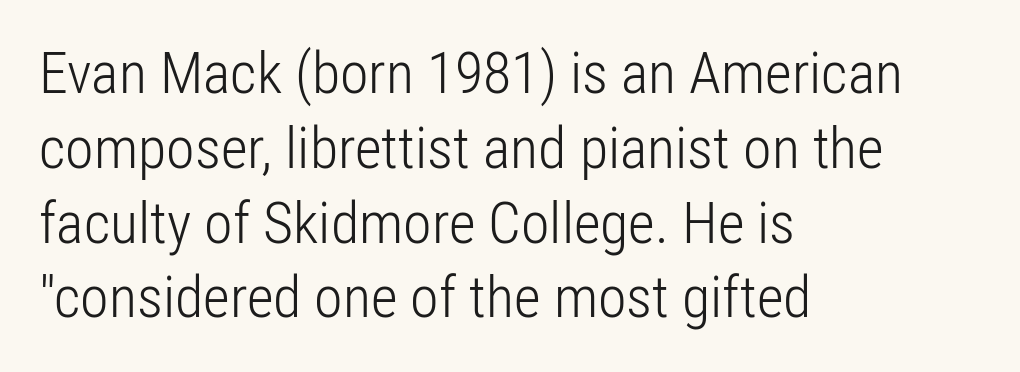
The image shows 58 px light, condensed sans-serif type, upright; set left-aligned, normal line spacing (1.29x), normal letter spacing, not underlined; low stroke contrast and a medium x-height.
